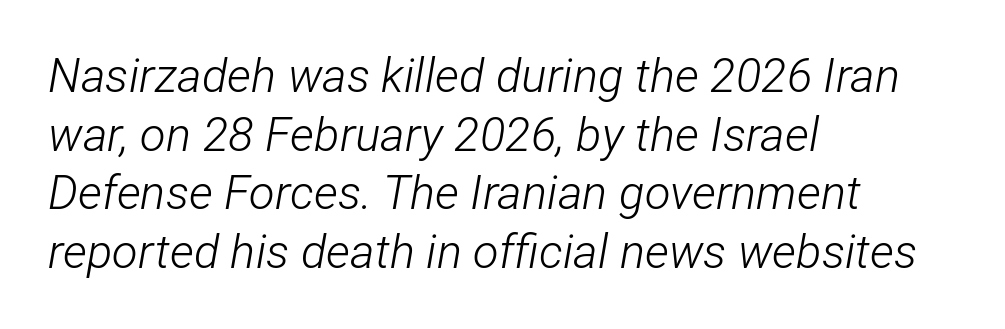
The image shows 47 px light, condensed type, italic (leaning right); set left-aligned, normal line spacing (1.25x), normal letter spacing, not underlined; low stroke contrast and a medium x-height.
